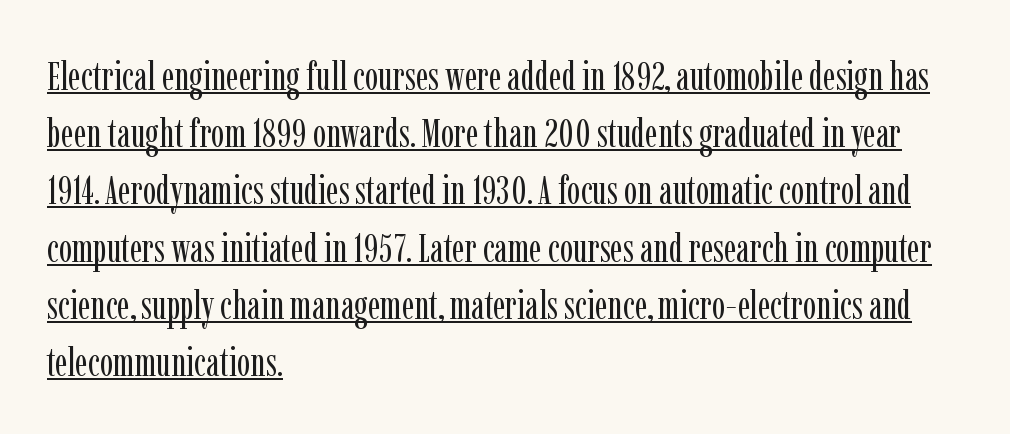
{"serif": "yes", "italic": "no", "bold": "no", "weight": "regular", "width": "condensed", "stroke_contrast": "low", "x_height": "medium", "monospaced": "no", "underline": "yes", "align": "left", "line_spacing": "normal", "line_spacing_ratio": 1.43, "letter_spacing": "normal", "letter_spacing_em": 0.0, "glyph_px": 40}
